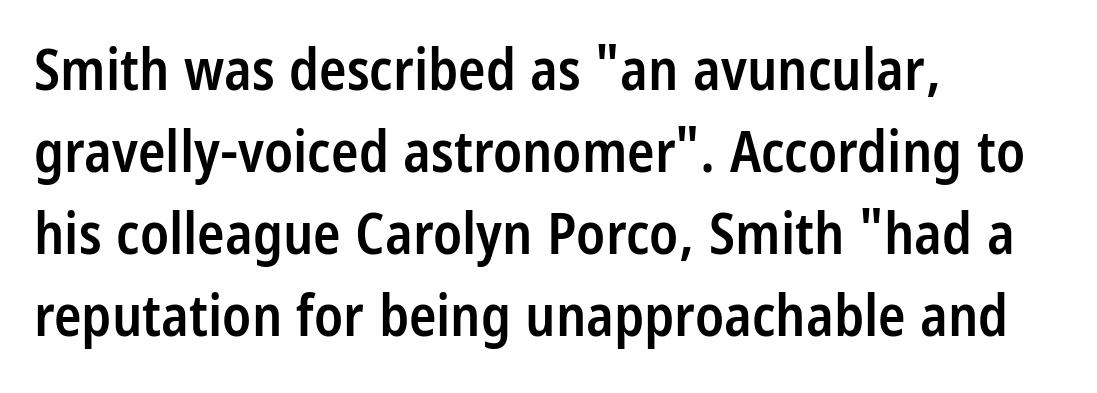
Q: Is the text bold? A: Semi-bold.
Q: Is the text italic (slanted)? A: No, it is upright.
Q: Is the typeface a serif or a sans-serif typeface? A: Sans-serif.
Q: Is the text underlined? A: No.
Q: How is the paragraph aligned? A: Left-aligned.
Q: Is the spacing between letters normal or unusually wide? A: Normal.
Q: Is the spacing between lines tight, normal or loose? A: Normal.
Q: Width (condensed, normal, or wide)? A: Condensed.
Q: Stroke contrast? A: Low.
Q: x-height? A: Large.
Q: Monospaced? A: No.
